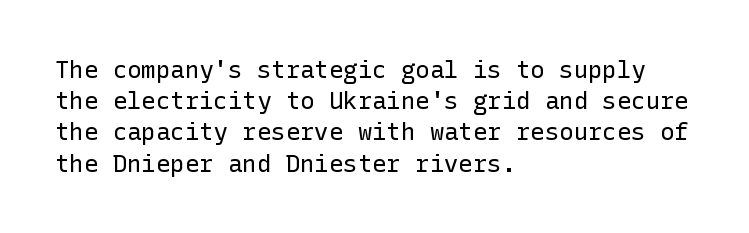
Q: Is the text bold? A: No.
Q: Is the text italic (slanted)? A: No, it is upright.
Q: Is the text underlined? A: No.
Q: How is the paragraph aligned? A: Left-aligned.
Q: Is the spacing between letters normal or unusually wide? A: Normal.
Q: Is the spacing between lines tight, normal or loose? A: Normal.
